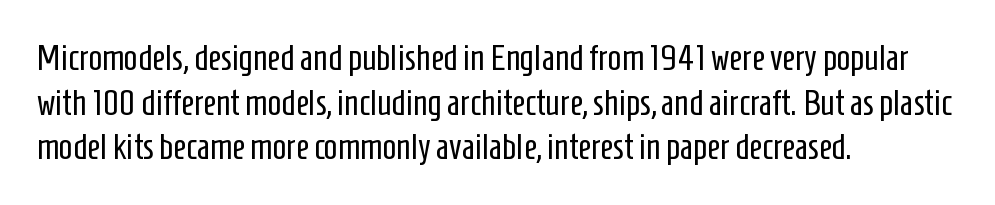
{"serif": "no", "italic": "no", "bold": "no", "weight": "regular", "width": "condensed", "stroke_contrast": "low", "x_height": "medium", "monospaced": "no", "underline": "no", "align": "left", "line_spacing_ratio": 1.24, "letter_spacing": "normal", "letter_spacing_em": 0.0, "glyph_px": 36}
